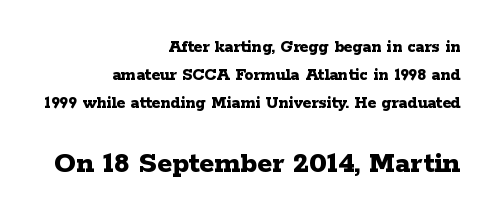
The image shows 31 px bold, wide serif type, upright; set right-aligned, normal line spacing (1.56x), normal letter spacing, not underlined; the second (bottom) block is 1.72x larger; low stroke contrast and a medium x-height.
